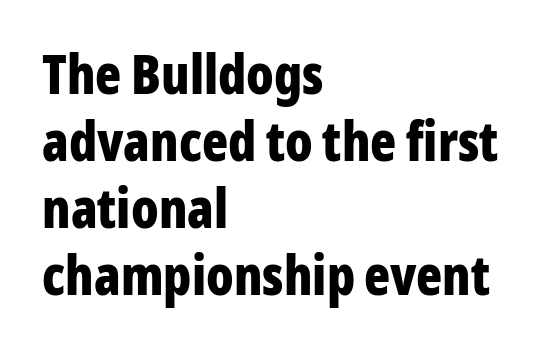
Q: Is the text bold? A: Yes.
Q: Is the text italic (slanted)? A: No, it is upright.
Q: Is the typeface a serif or a sans-serif typeface? A: Sans-serif.
Q: Is the text underlined? A: No.
Q: How is the paragraph aligned? A: Left-aligned.
Q: Is the spacing between letters normal or unusually wide? A: Normal.
Q: Width (condensed, normal, or wide)? A: Condensed.
Q: Stroke contrast? A: Low.
Q: x-height? A: Medium.
Q: Monospaced? A: No.
